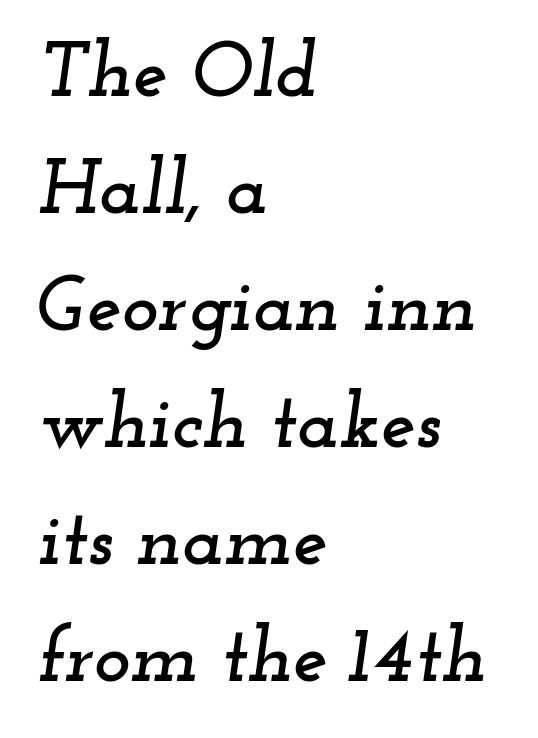
{"serif": "yes", "italic": "yes", "lean": "right", "slant_degrees": 12, "width": "wide", "stroke_contrast": "low", "x_height": "small", "monospaced": "no", "underline": "no", "align": "left", "line_spacing": "normal", "line_spacing_ratio": 1.5, "letter_spacing": "normal", "letter_spacing_em": 0.0, "glyph_px": 78}
